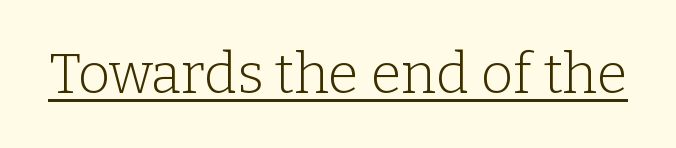
Q: Is the text bold? A: No.
Q: Is the text italic (slanted)? A: No, it is upright.
Q: Is the typeface a serif or a sans-serif typeface? A: Serif.
Q: Is the text underlined? A: Yes.
Q: Is the spacing between letters normal or unusually wide? A: Normal.
Q: Width (condensed, normal, or wide)? A: Normal.
Q: Stroke contrast? A: Low.
Q: x-height? A: Medium.
Q: Monospaced? A: No.
